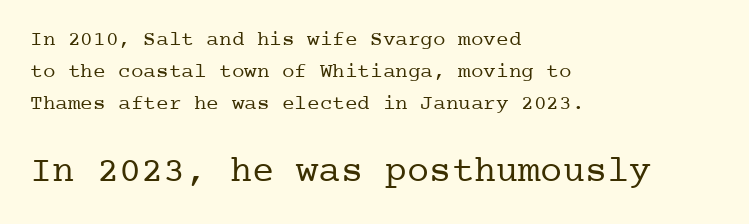
{"serif": "yes", "italic": "no", "bold": "no", "weight": "regular", "width": "normal", "stroke_contrast": "low", "x_height": "medium", "underline": "no", "align": "left", "line_spacing": "normal", "line_spacing_ratio": 1.52, "letter_spacing": "normal", "letter_spacing_em": 0.0, "larger_block": "second", "size_ratio": 1.76, "glyph_px": 37}
